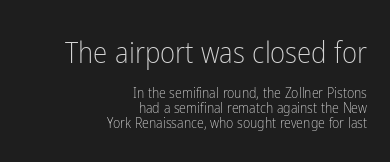
{"serif": "no", "italic": "no", "bold": "no", "weight": "light", "width": "condensed", "stroke_contrast": "low", "x_height": "medium", "monospaced": "no", "underline": "no", "align": "right", "line_spacing": "tight", "line_spacing_ratio": 1.08, "letter_spacing": "normal", "letter_spacing_em": 0.0, "larger_block": "first", "size_ratio": 2.07, "glyph_px": 29}
